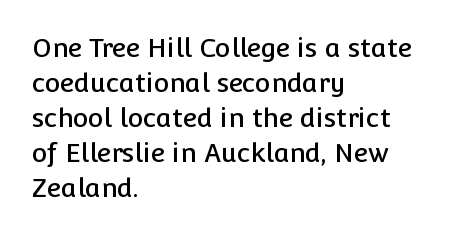
The image shows 26 px text type, upright; set left-aligned, normal line spacing (1.35x), normal letter spacing, not underlined.
